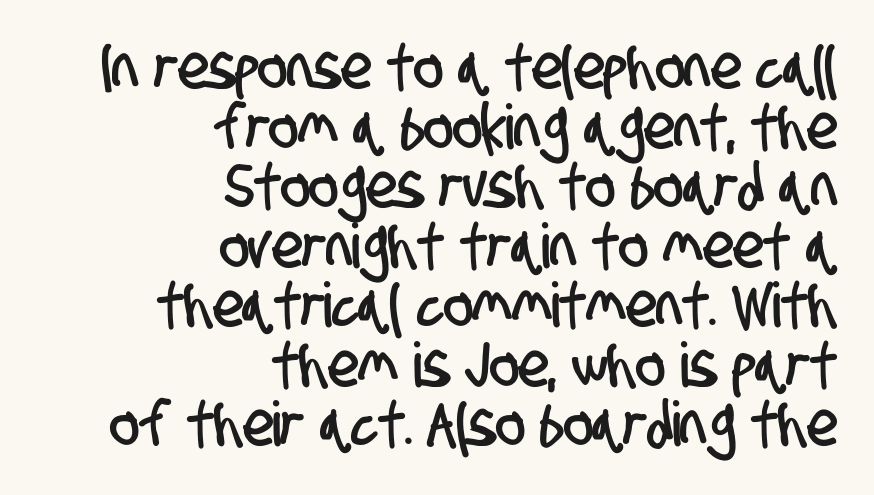
Each line ends at the same right margin while the left side varies. A clean baseline with only descenders dipping below it. A typesetter would call this leading minimal, almost set solid. How are the letters spaced? Ordinarily, with no added tracking.
